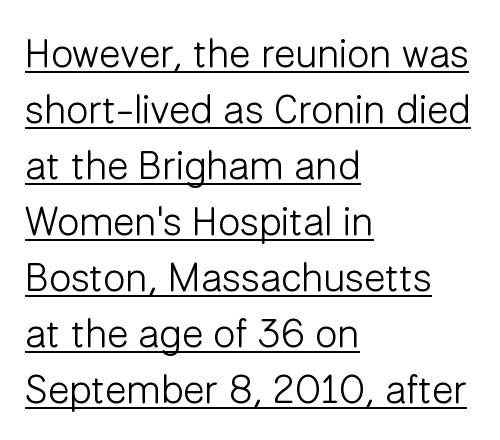
{"serif": "no", "italic": "no", "bold": "no", "weight": "light", "width": "normal", "stroke_contrast": "low", "x_height": "medium", "monospaced": "no", "underline": "yes", "align": "left", "line_spacing": "normal", "line_spacing_ratio": 1.4, "letter_spacing": "normal", "letter_spacing_em": 0.0, "glyph_px": 40}
